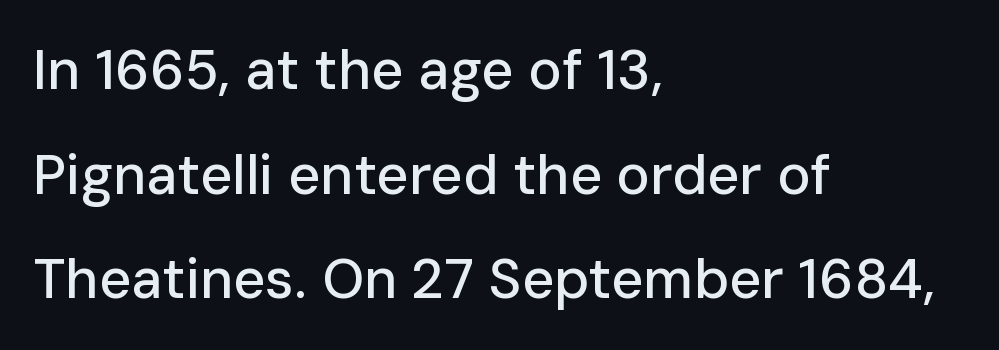
The typography opts for an upright posture over an oblique one. You could call the tracking neutral — neither tight nor loose. No feet cap the strokes, marking this as sans-serif type. The lines are quadded left. The glyphs are unaccompanied by any horizontal stroke below them.
